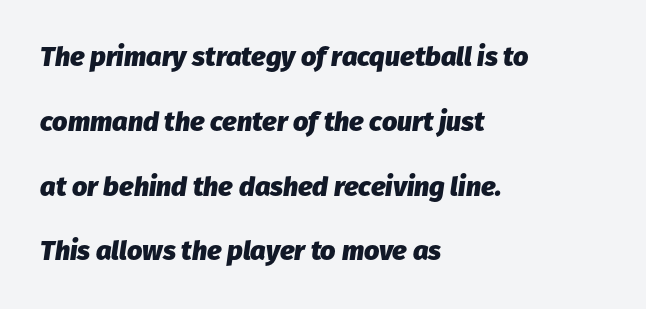
Q: Is the text bold? A: Yes.
Q: Is the text italic (slanted)? A: Yes, it leans right by about 8 degrees.
Q: Is the text underlined? A: No.
Q: How is the paragraph aligned? A: Left-aligned.
Q: Is the spacing between letters normal or unusually wide? A: Normal.
Q: Is the spacing between lines tight, normal or loose? A: Loose.
